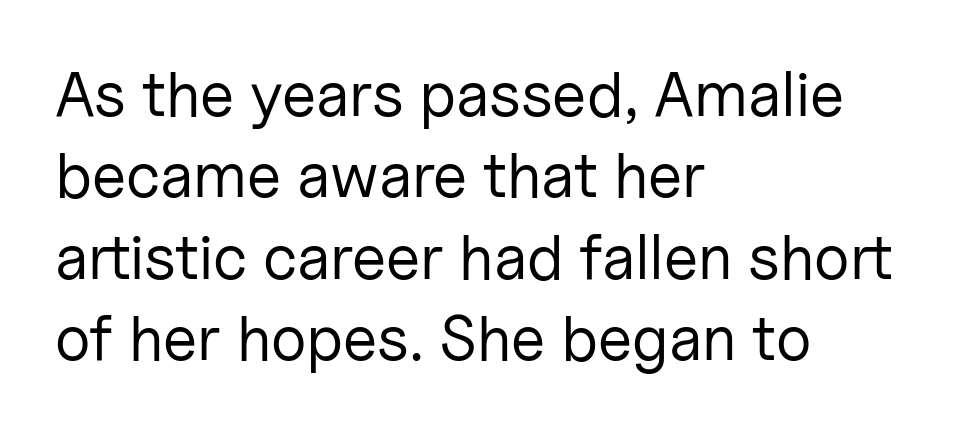
Nobody touched the tracking dial on this one. A typesetter would label this face a sans. The gap between lines stays unmarked. Here the designer chose a conventional face with non-uniform glyph widths.
